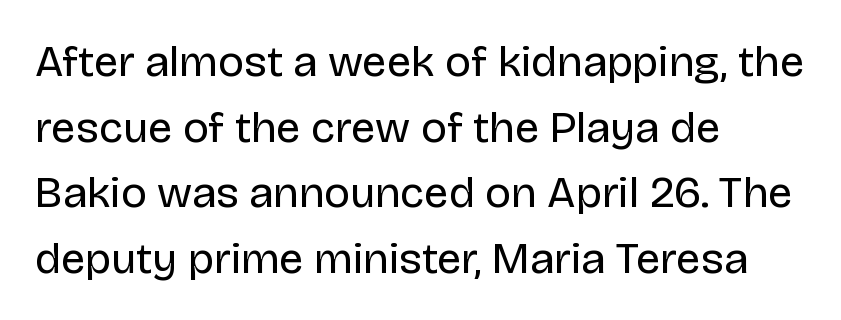
{"serif": "no", "italic": "no", "bold": "no", "weight": "regular", "width": "normal", "stroke_contrast": "low", "x_height": "large", "monospaced": "no", "underline": "no", "align": "left", "line_spacing": "normal", "line_spacing_ratio": 1.49, "letter_spacing": "normal", "letter_spacing_em": 0.0, "glyph_px": 44}
